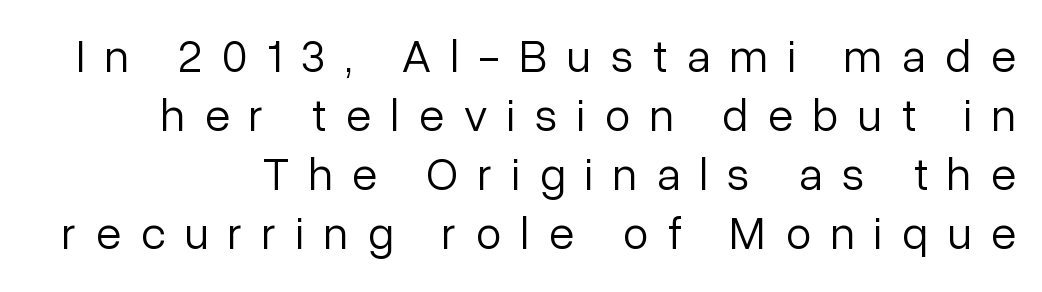
Clear beneath every line of the passage. Character widths vary here, with narrow letters taking less room than wide ones. Ordinary non-slanted type is in use. These lines have a slow, spaced-out rhythm from letter to letter. Caption: multi-line text, flush right, ragged left.
